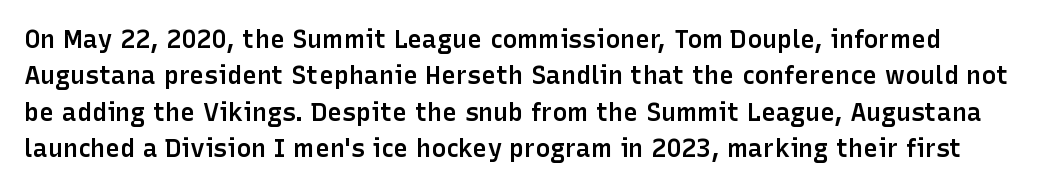
The image shows 25 px text type, upright; set normal line spacing (1.46x), normal letter spacing, not underlined.
